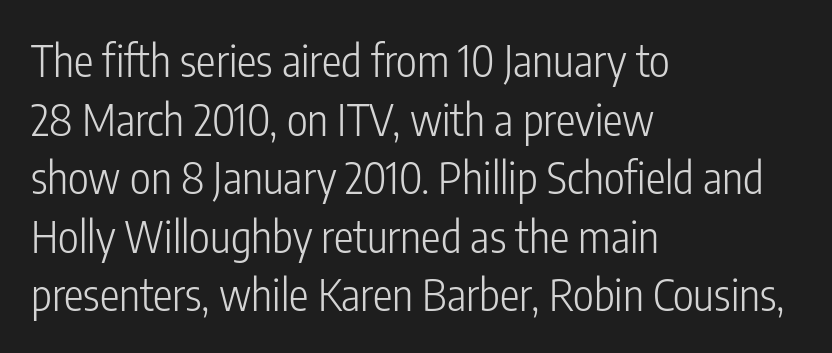
Q: Is the text bold? A: No.
Q: Is the text italic (slanted)? A: No, it is upright.
Q: Is the typeface a serif or a sans-serif typeface? A: Sans-serif.
Q: Is the text underlined? A: No.
Q: How is the paragraph aligned? A: Left-aligned.
Q: Is the spacing between letters normal or unusually wide? A: Normal.
Q: Is the spacing between lines tight, normal or loose? A: Normal.
Q: Width (condensed, normal, or wide)? A: Condensed.
Q: Stroke contrast? A: Low.
Q: x-height? A: Medium.
Q: Monospaced? A: No.
